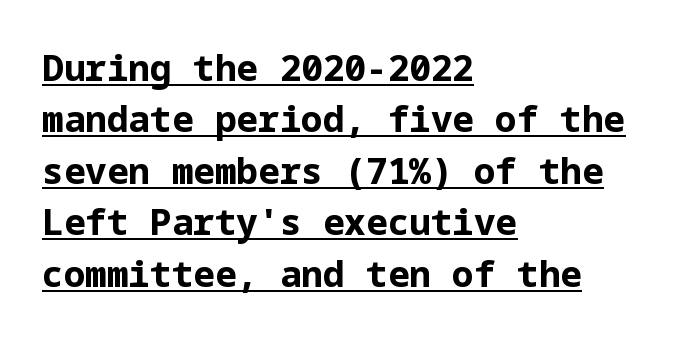
{"serif": "no", "italic": "no", "bold": "yes", "weight": "bold", "width": "normal", "stroke_contrast": "low", "x_height": "medium", "underline": "yes", "align": "left", "line_spacing": "normal", "line_spacing_ratio": 1.43, "letter_spacing": "normal", "letter_spacing_em": 0.0, "glyph_px": 36}
